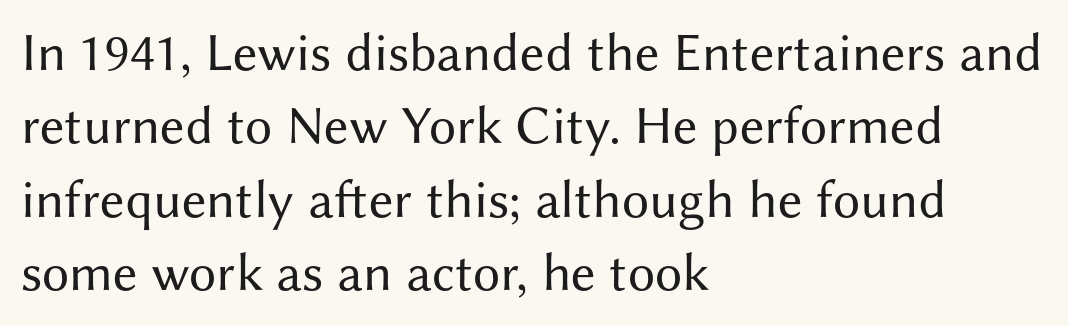
The image shows 54 px regular-weight sans-serif type, upright; set left-aligned, normal line spacing (1.36x), normal letter spacing, not underlined; medium stroke contrast and a medium x-height.
